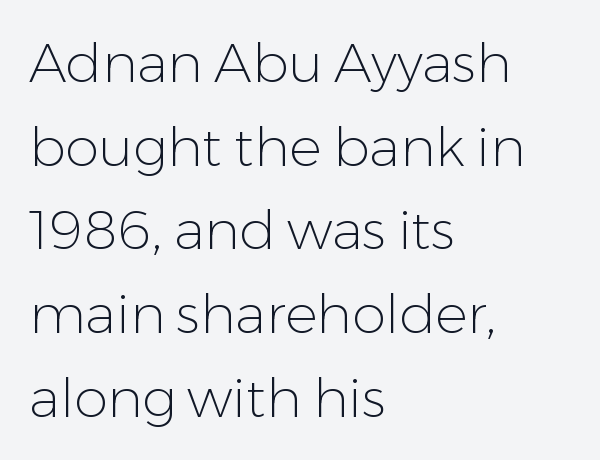
{"serif": "no", "italic": "no", "bold": "no", "weight": "light", "width": "normal", "stroke_contrast": "low", "x_height": "medium", "monospaced": "no", "underline": "no", "align": "left", "line_spacing": "normal", "line_spacing_ratio": 1.55, "letter_spacing": "normal", "letter_spacing_em": 0.0, "glyph_px": 54}
